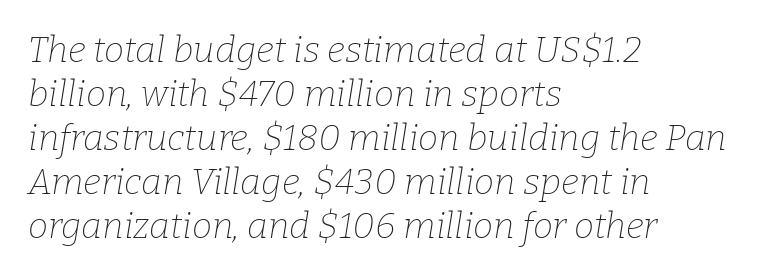
Honestly, the letter spacing is just normal — you wouldn't notice it. The text block is weighted toward the left margin, trailing off unevenly rightward. Think of a printed novel: that variable character pitch is what you see here. What kind of face is this? One with serifs. Does the lettering tilt? It does — this is italic. Heft: none added — not bold.
